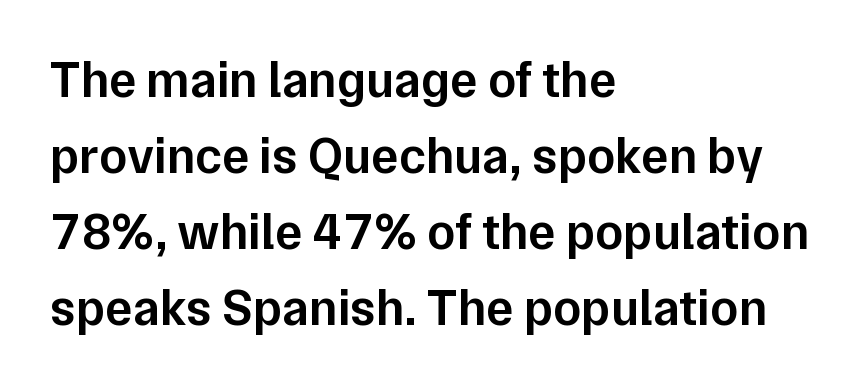
The image shows 51 px semibold sans-serif type, upright; set left-aligned, normal line spacing (1.49x), normal letter spacing, not underlined; low stroke contrast and a medium x-height.
